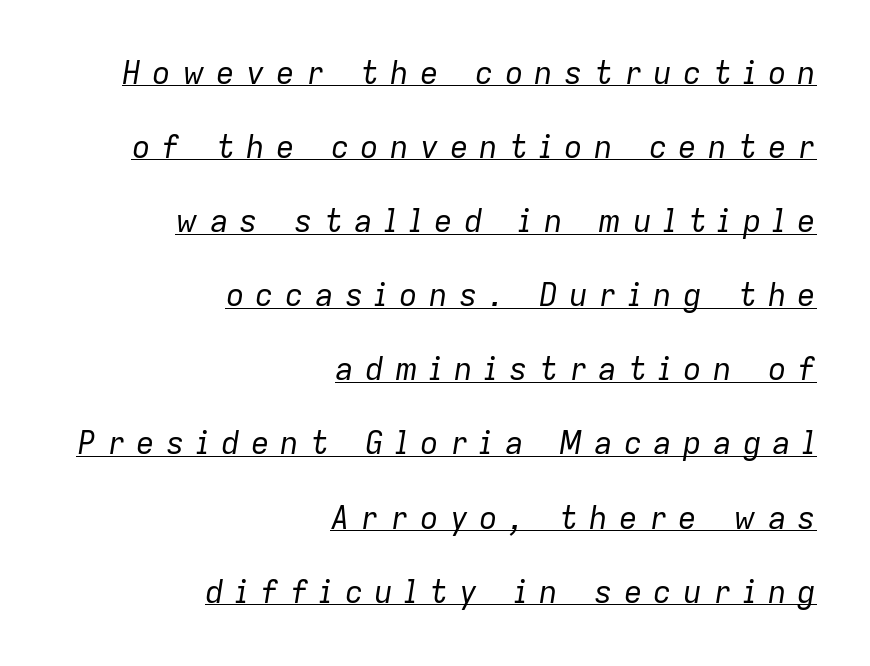
Typeset ragged left — the right edge is the straight one. Regarding leading, the lines here are spaced well apart. A light-to-regular cut is what we see here. A typesetter would call this proportional, since set widths differ per character. Italic: yes, the glyphs are oblique.
